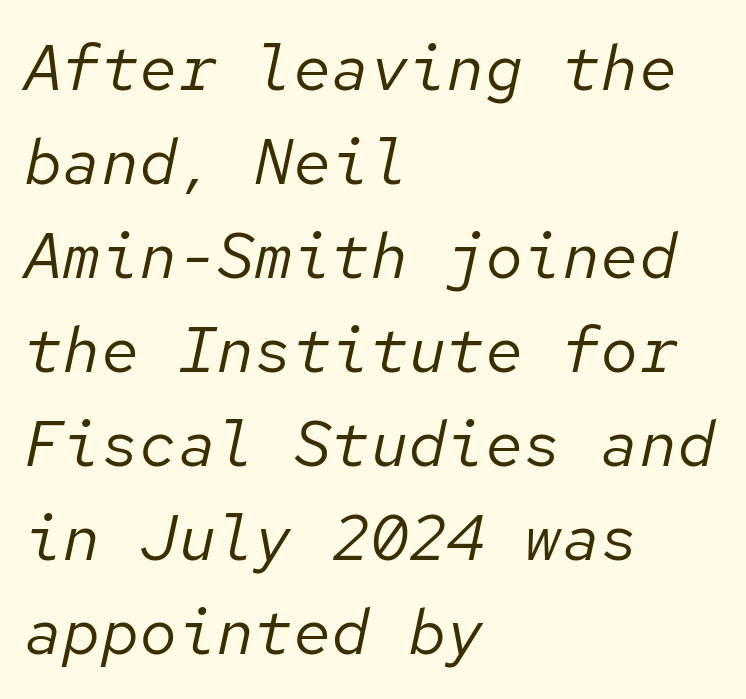
{"italic": "yes", "lean": "right", "slant_degrees": 12, "bold": "no", "weight": "regular", "width": "normal", "stroke_contrast": "low", "x_height": "medium", "monospaced": "yes", "underline": "no", "align": "left", "line_spacing": "normal", "line_spacing_ratio": 1.47, "letter_spacing": "normal", "letter_spacing_em": 0.0, "glyph_px": 64}
